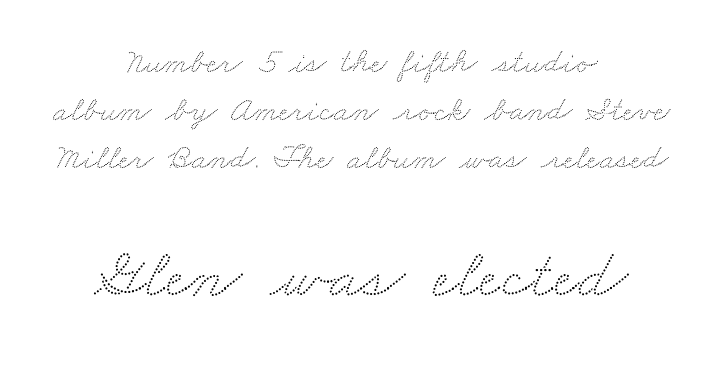
{"width": "wide", "stroke_contrast": "low", "x_height": "small", "monospaced": "no", "underline": "no", "align": "center", "line_spacing": "normal", "line_spacing_ratio": 1.37, "letter_spacing": "normal", "letter_spacing_em": 0.0, "larger_block": "second", "size_ratio": 2.0, "glyph_px": 70}
